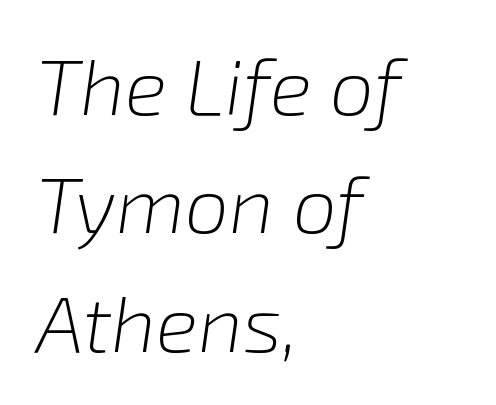
The image shows 79 px light type, italic (leaning right); set left-aligned, normal line spacing (1.5x), normal letter spacing, not underlined; low stroke contrast and a medium x-height.
